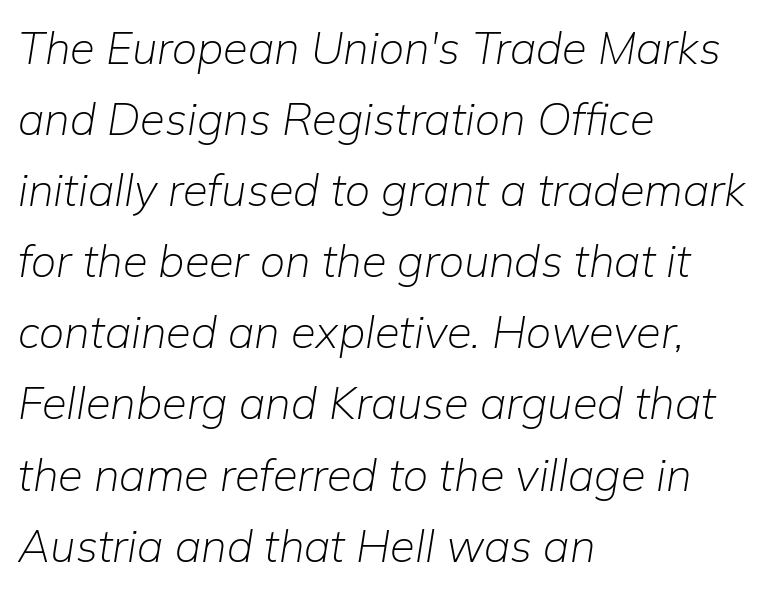
Looks like regular typesetting: each glyph gets only the width it needs. In terms of posture, this sample is oblique. Characters follow at the spacing the type designer built in. Compared with typical paragraphs, the rows here are spaced about the same. A bare baseline throughout the passage.
